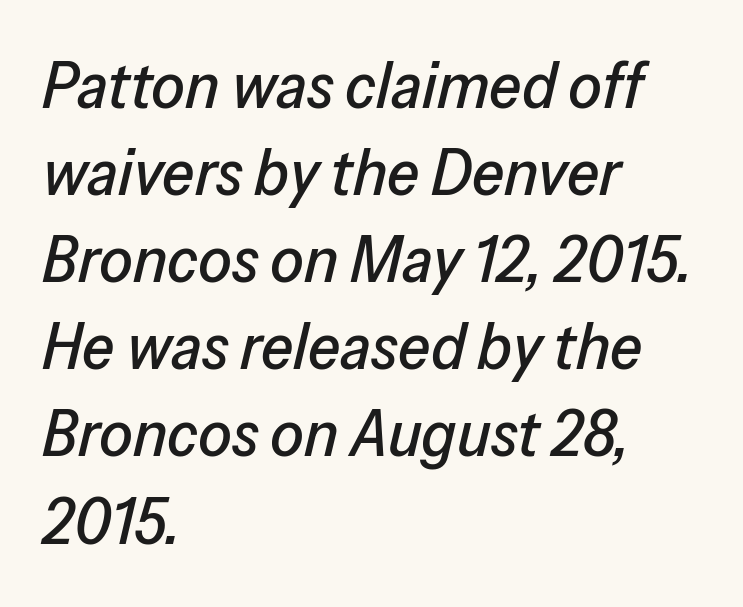
The image shows 66 px text type, italic (leaning right); set left-aligned, normal line spacing (1.32x), normal letter spacing, not underlined; low stroke contrast and a medium x-height.
